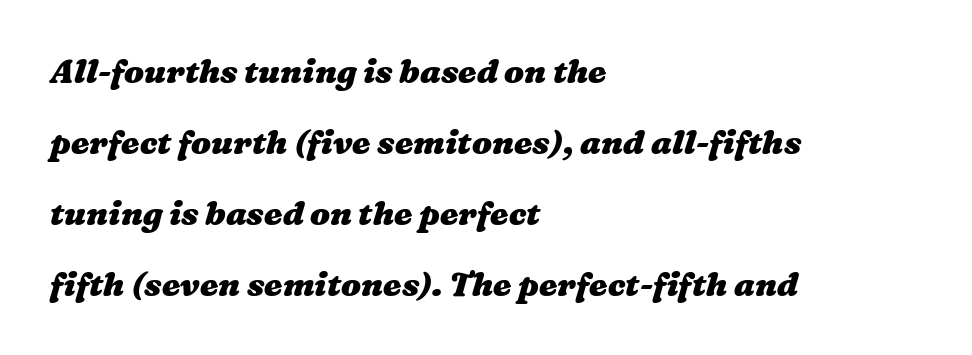
Notice the wide empty band between every row — that's loose leading. The passage shown is not underscored anywhere. The font is running at its bold setting. These lines are rendered in a variable-pitch font.
